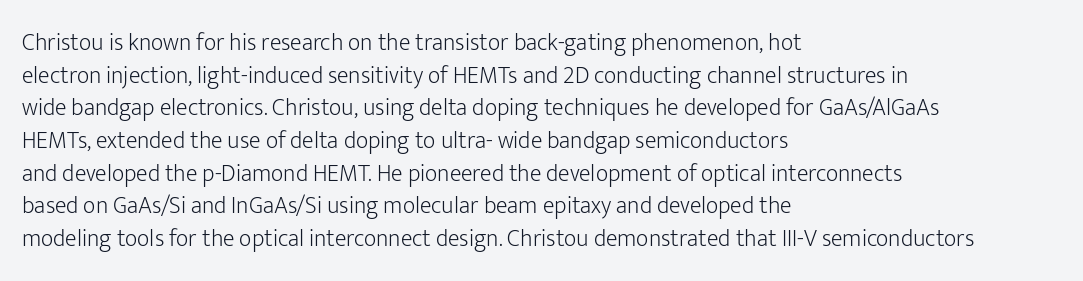
Plain, unruled lines of type. Ordinary non-slanted type is in use. Does extra space separate the letters? No, they use regular spacing. This is not heavy type; no bold has been used. These lines sit exactly where default settings would place them. Reading down the block, your eye returns to a fixed left position each line.
